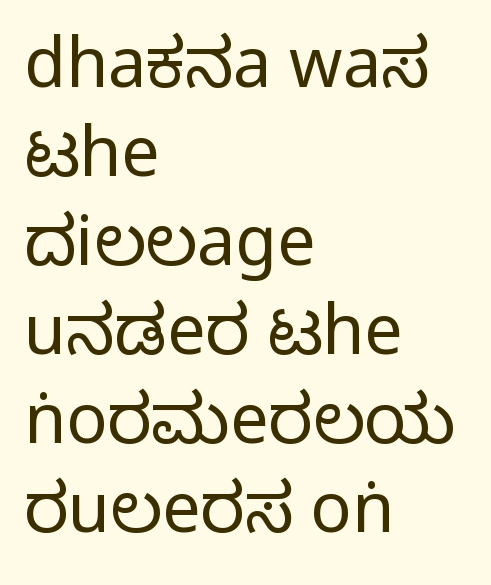
{"serif": "no", "italic": "no", "width": "condensed", "stroke_contrast": "medium", "monospaced": "no", "underline": "no", "align": "left", "line_spacing": "normal", "line_spacing_ratio": 1.31, "letter_spacing": "normal", "letter_spacing_em": 0.0, "glyph_px": 68}
